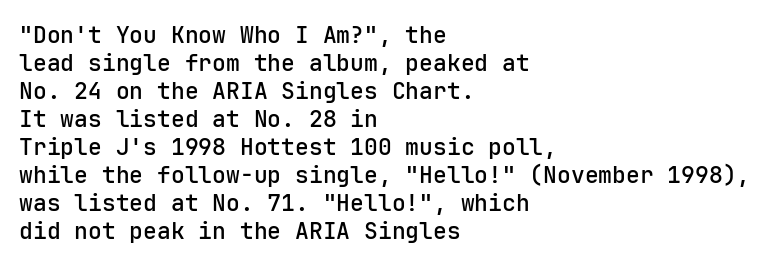
Alignment: flush left. Short note: letters normally spaced. The space directly below the letters is spotless. It's the straight-up-and-down kind of type. Stroke thickness is moderately raised; the sample reads as semibold.
